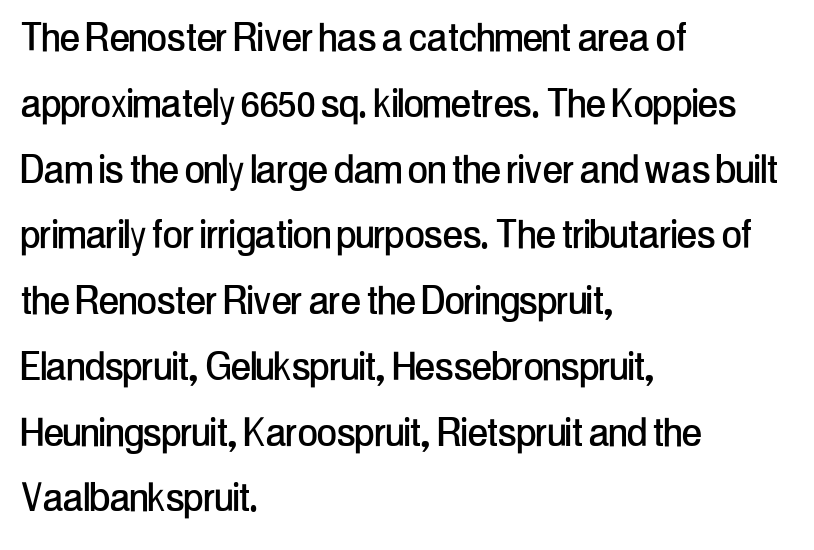
The image shows 48 px condensed sans-serif type, upright; set left-aligned, normal line spacing (1.37x), normal letter spacing, not underlined; low stroke contrast and a medium x-height.
